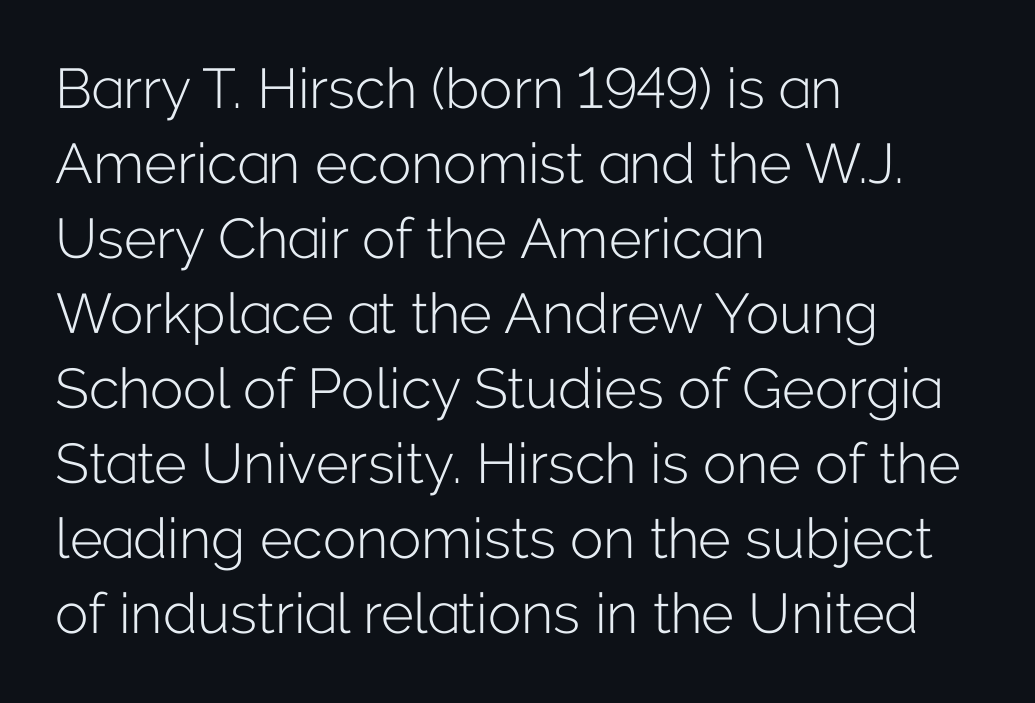
Q: Is the text bold? A: No.
Q: Is the text italic (slanted)? A: No, it is upright.
Q: Is the typeface a serif or a sans-serif typeface? A: Sans-serif.
Q: Is the text underlined? A: No.
Q: How is the paragraph aligned? A: Left-aligned.
Q: Is the spacing between letters normal or unusually wide? A: Normal.
Q: Is the spacing between lines tight, normal or loose? A: Normal.
Q: Width (condensed, normal, or wide)? A: Normal.
Q: Stroke contrast? A: Low.
Q: x-height? A: Medium.
Q: Monospaced? A: No.
